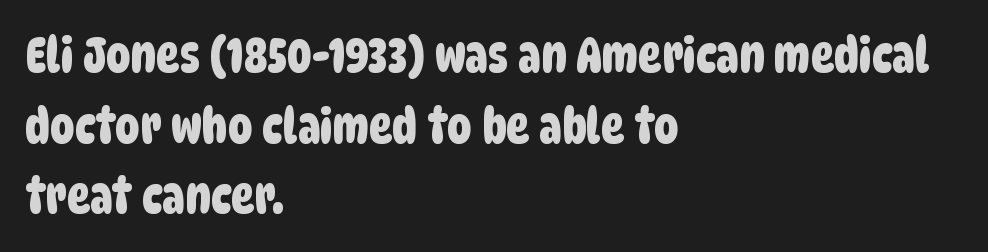
The tracking reads as untouched default to a designer's eye. Decoration check: the copy has no underline. Varying glyph widths throughout — classic text-font behaviour. Is there much room between lines? A standard amount, neither cramped nor airy. This rendering uses left alignment, leaving the right contour irregular. Stroke terminals: plain, sans-serif.
